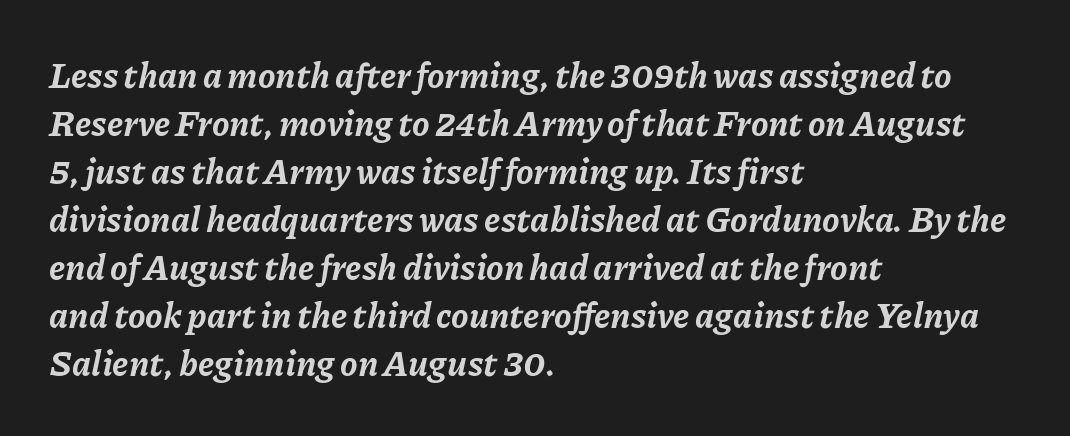
The image shows 35 px bold type, italic (leaning right); set left-aligned, normal line spacing (1.37x), normal letter spacing, not underlined; low stroke contrast and a medium x-height.
